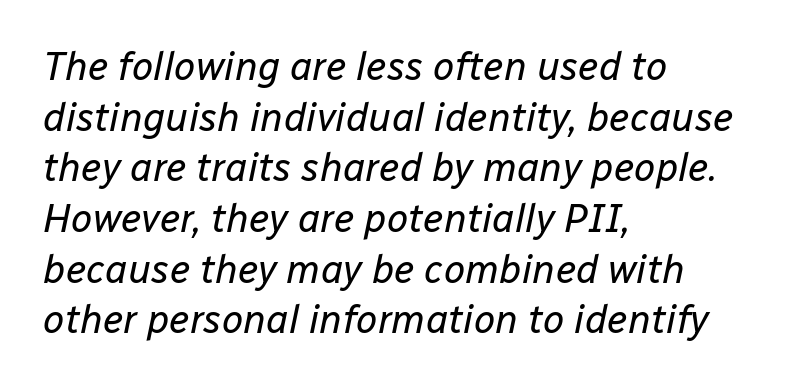
Designer's note — italics engaged. The rows are spaced the way most documents space them. Spacing verdict: proportional, widths tailored to each character. The font sits on the lighter half of the weight spectrum, regular included.
